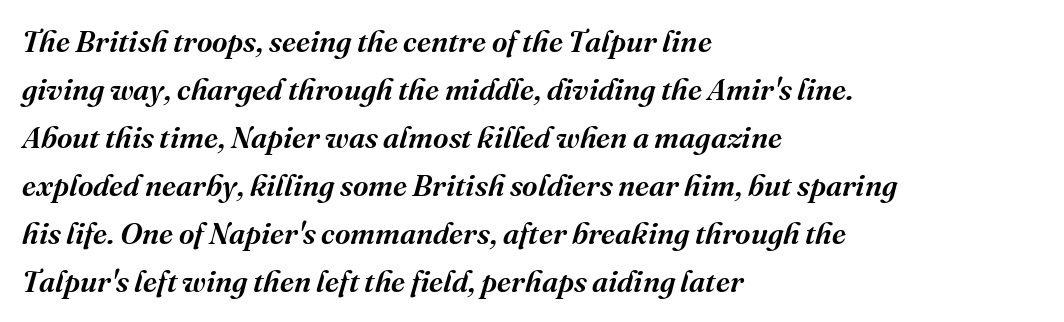
{"serif": "yes", "italic": "yes", "lean": "right", "slant_degrees": 16, "bold": "semi", "weight": "semibold", "width": "normal", "stroke_contrast": "medium", "x_height": "medium", "monospaced": "no", "underline": "no", "align": "left", "line_spacing": "normal", "line_spacing_ratio": 1.6, "letter_spacing": "normal", "letter_spacing_em": 0.0, "glyph_px": 30}
